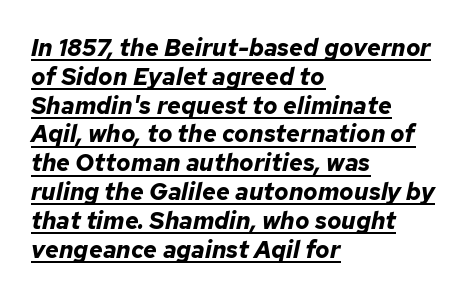
{"italic": "yes", "lean": "right", "slant_degrees": 12, "bold": "yes", "underline": "yes", "align": "left", "line_spacing_ratio": 1.2, "letter_spacing": "normal", "letter_spacing_em": 0.0, "glyph_px": 24}
